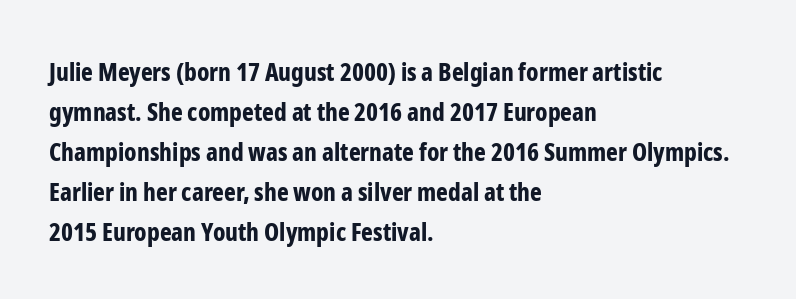
Tracking value appears to be zero — textbook default spacing. The text block is weighted toward the left margin, trailing off unevenly rightward. Posture: straight, roman, zero tilt. Regarding leading, the lines here are spaced in the standard way. Honestly, there is no underline to notice here at all. Thick stems and heavy bowls — unmistakably bold.
